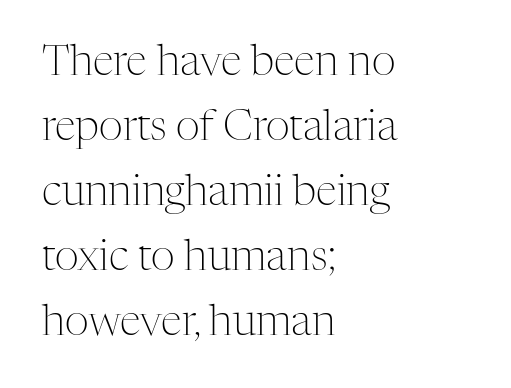
{"serif": "yes", "italic": "no", "bold": "no", "weight": "light", "width": "normal", "stroke_contrast": "medium", "x_height": "medium", "monospaced": "no", "underline": "no", "align": "left", "line_spacing": "normal", "line_spacing_ratio": 1.55, "letter_spacing": "normal", "letter_spacing_em": 0.0, "glyph_px": 42}
